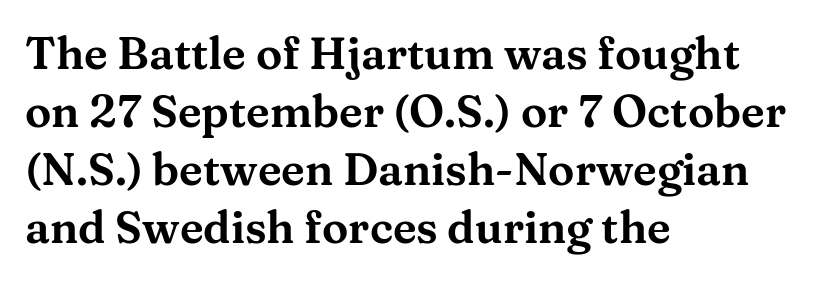
{"serif": "yes", "italic": "no", "width": "wide", "stroke_contrast": "medium", "x_height": "medium", "monospaced": "no", "underline": "no", "align": "left", "line_spacing": "normal", "line_spacing_ratio": 1.32, "letter_spacing": "normal", "letter_spacing_em": 0.0, "glyph_px": 44}
